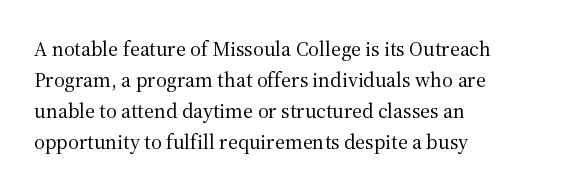
Q: Is the text bold? A: No.
Q: Is the text italic (slanted)? A: No, it is upright.
Q: Is the text underlined? A: No.
Q: How is the paragraph aligned? A: Left-aligned.
Q: Is the spacing between letters normal or unusually wide? A: Normal.
Q: Is the spacing between lines tight, normal or loose? A: Normal.
